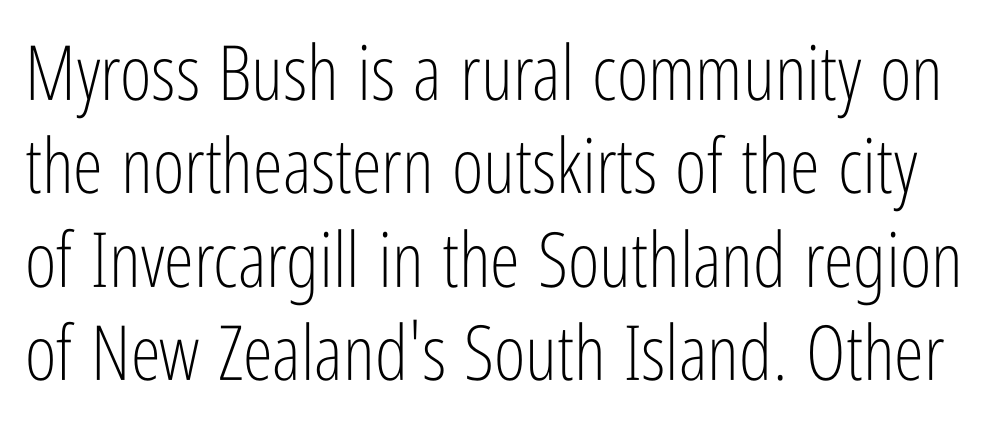
Q: Is the text bold? A: No.
Q: Is the text italic (slanted)? A: No, it is upright.
Q: Is the typeface a serif or a sans-serif typeface? A: Sans-serif.
Q: Is the text underlined? A: No.
Q: Is the spacing between letters normal or unusually wide? A: Normal.
Q: Width (condensed, normal, or wide)? A: Condensed.
Q: Stroke contrast? A: Low.
Q: x-height? A: Medium.
Q: Monospaced? A: No.
